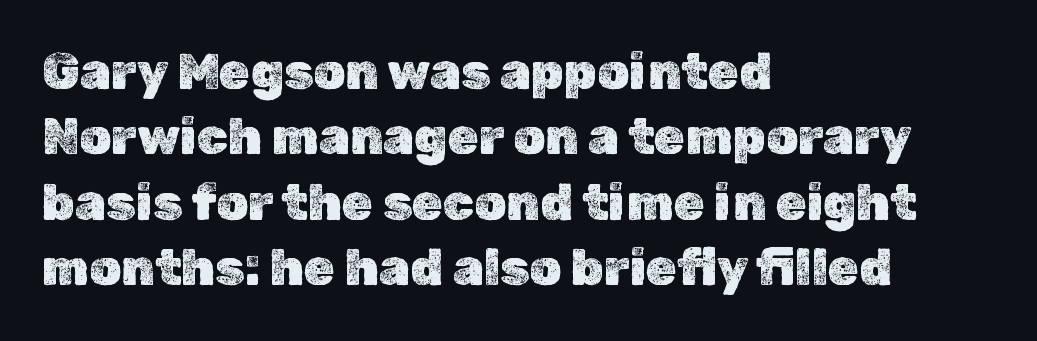
Compared with typical body copy, the letter spacing here is the same. Do the characters align in a grid? No, the font is proportional. Notice how the stems are strictly vertical — no italics here. Descenders are the only things crossing below the line. Regular leading.
